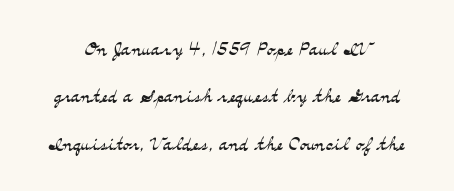
The image shows 26 px text type; set centered, line spacing 1.82x, normal letter spacing, not underlined.
